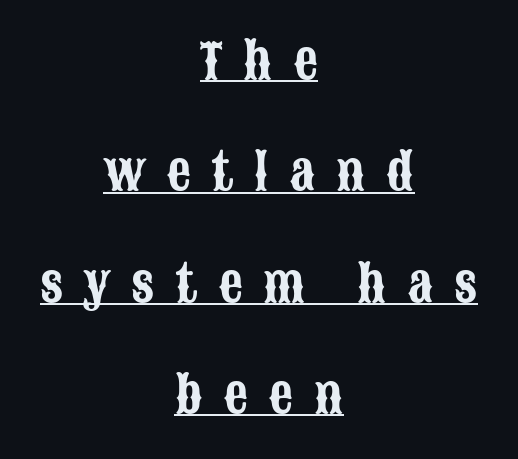
The tracking jumps out immediately: characters are airy and widely separated. Loosely led — the rows are spread out. The sample's only ornament is a line tracing under the words. When letters stand straight like this, we call the style roman or upright.
